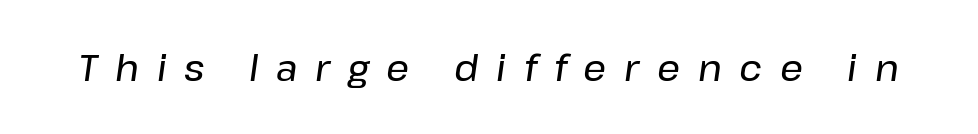
Q: Is the text italic (slanted)? A: Yes, it leans right by about 8 degrees.
Q: Is the text underlined? A: No.
Q: Is the spacing between letters normal or unusually wide? A: Unusually wide.
Q: Width (condensed, normal, or wide)? A: Normal.
Q: Stroke contrast? A: Low.
Q: x-height? A: Medium.
Q: Monospaced? A: No.
